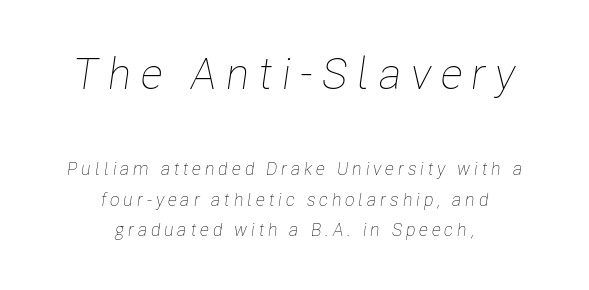
{"italic": "yes", "lean": "right", "slant_degrees": 8, "bold": "no", "weight": "thin", "width": "condensed", "stroke_contrast": "low", "x_height": "medium", "monospaced": "no", "underline": "no", "align": "center", "line_spacing": "normal", "line_spacing_ratio": 1.7, "letter_spacing": "wide", "letter_spacing_em": 0.21, "larger_block": "first", "size_ratio": 2.44, "glyph_px": 44}
